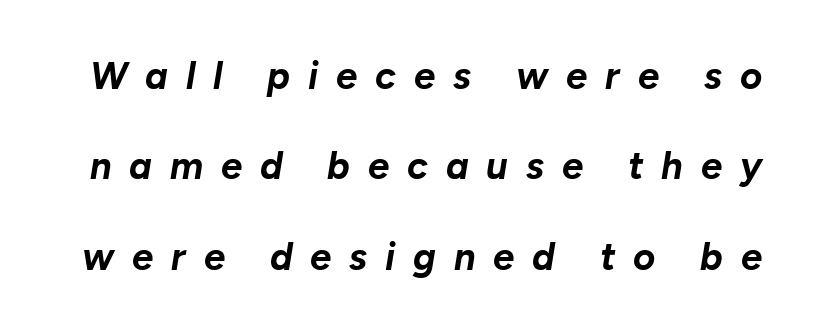
Italic? Definitely — the glyphs are oblique. Does extra space separate the letters? Yes, quite a lot of it. Does the weight exceed regular? Yes, all the way to bold. Descenders are the only things crossing below the line.
